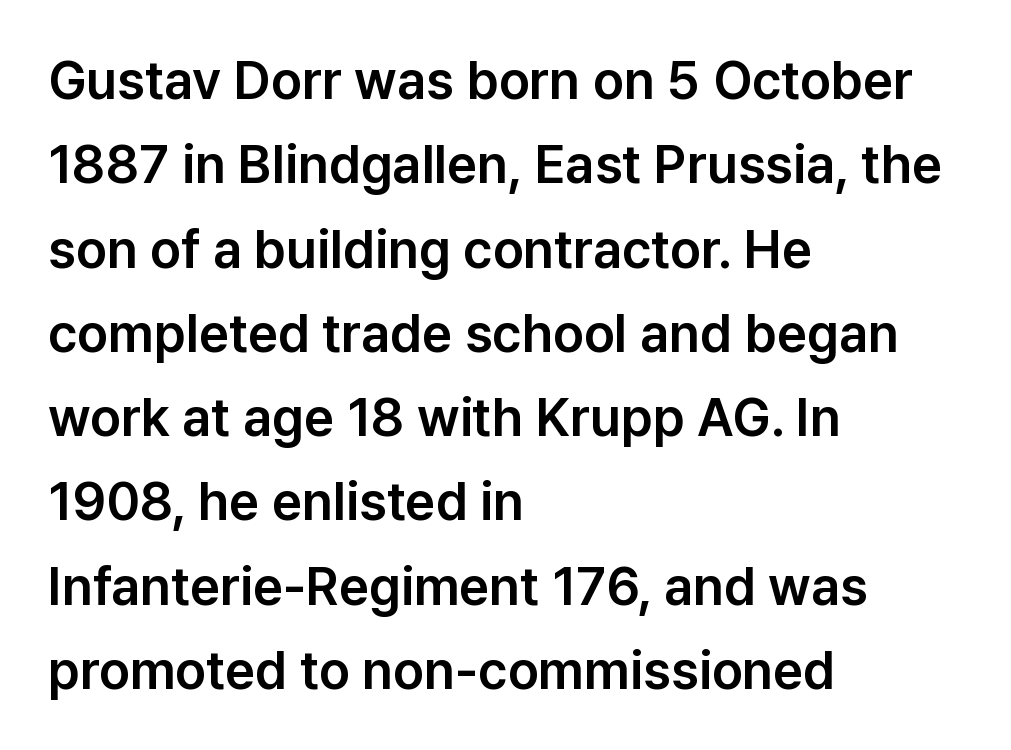
The image shows 53 px sans-serif type, upright; set left-aligned, normal line spacing (1.59x), normal letter spacing, not underlined; low stroke contrast and a medium x-height.
